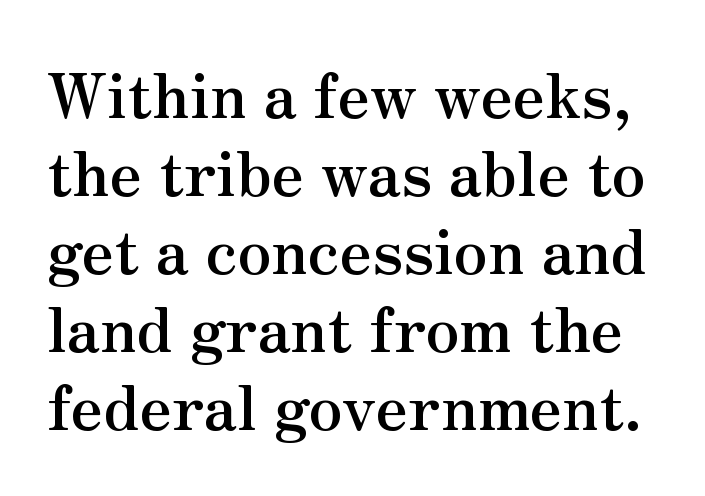
The image shows 61 px semibold serif type, upright; set normal line spacing (1.28x), normal letter spacing, not underlined; medium stroke contrast and a small x-height.
